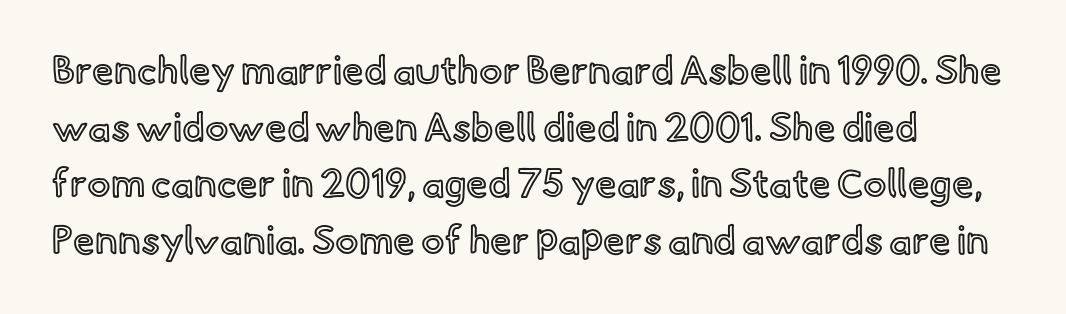
The image shows 39 px text type, upright; set normal line spacing (1.45x), normal letter spacing, not underlined; a small x-height.
